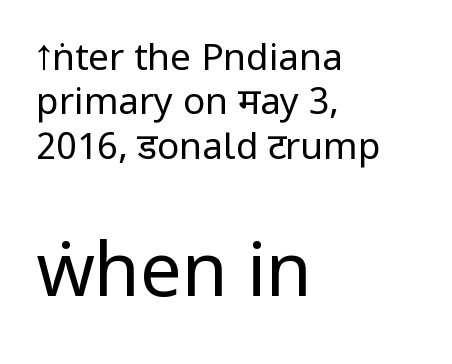
Q: Is the text bold? A: No.
Q: Is the text italic (slanted)? A: No, it is upright.
Q: Is the typeface a serif or a sans-serif typeface? A: Sans-serif.
Q: Is the text underlined? A: No.
Q: How is the paragraph aligned? A: Left-aligned.
Q: Is the spacing between letters normal or unusually wide? A: Normal.
Q: Which block of text is set in a larger size, the first (top) or the second (bottom)? A: The second (bottom) one.
Q: Width (condensed, normal, or wide)? A: Condensed.
Q: Stroke contrast? A: Low.
Q: x-height? A: Large.
Q: Monospaced? A: No.
